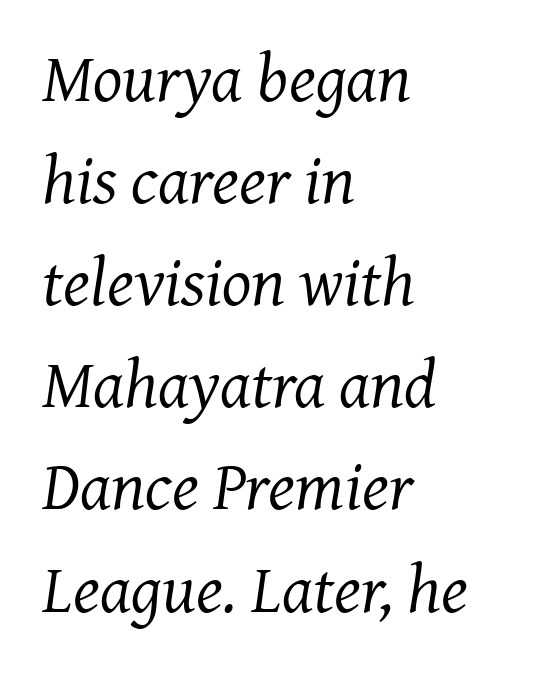
The rendering uses natural spacing where letterforms have individual widths. Rendered with sloped, italic letterforms. Between one letter and the next there's only the usual sliver of space. The cut favours lightness, reaching ordinary text weight at its darkest. The strip under each line holds only bare page.
